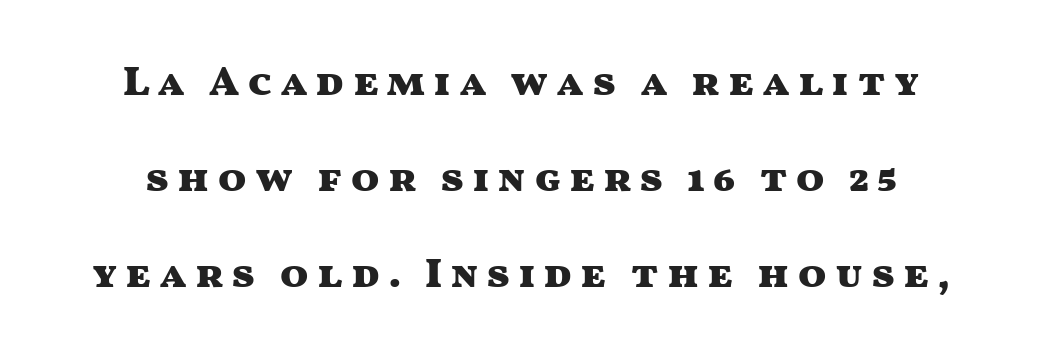
The image shows 42 px heavy, wide sans-serif type, upright; set loose line spacing (2.29x), not underlined; medium stroke contrast and a medium x-height.
